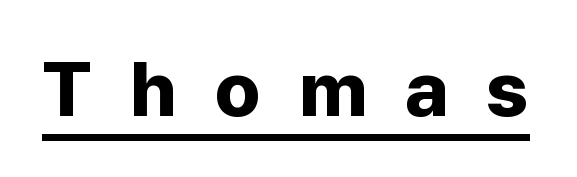
The image shows 77 px bold sans-serif type, upright; set unusually wide letter spacing (+0.49 em), underlined; low stroke contrast and a medium x-height.
